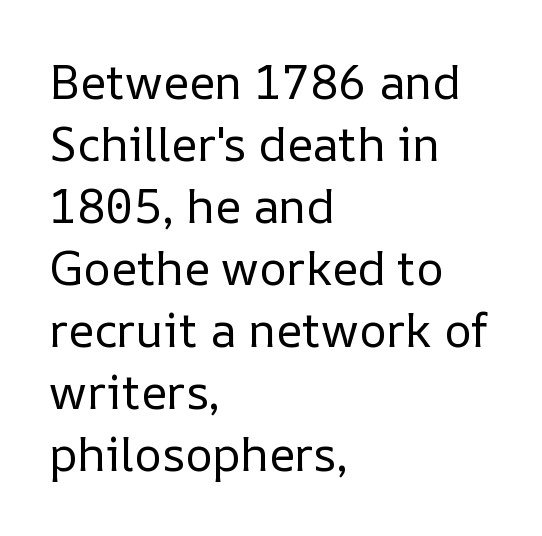
The image shows 47 px regular-weight type, upright; set left-aligned, normal line spacing (1.32x), normal letter spacing, not underlined; low stroke contrast and a medium x-height.
